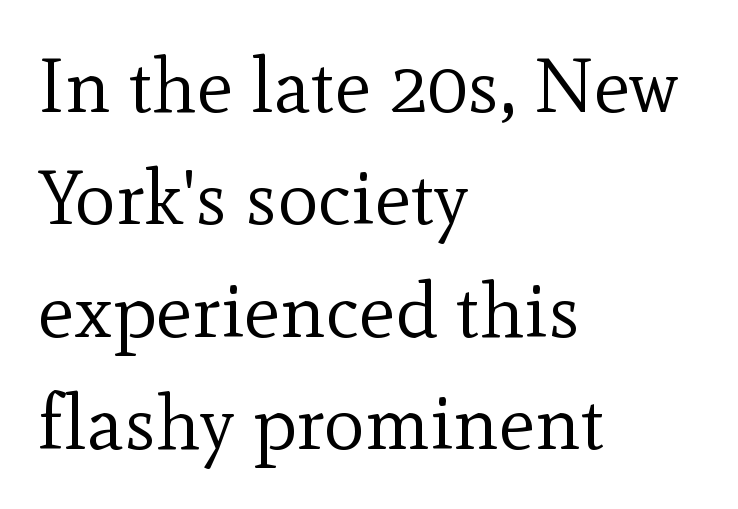
{"serif": "yes", "italic": "no", "bold": "no", "weight": "regular", "width": "normal", "x_height": "small", "monospaced": "no", "underline": "no", "align": "left", "line_spacing": "normal", "line_spacing_ratio": 1.46, "letter_spacing": "normal", "letter_spacing_em": 0.0, "glyph_px": 77}
